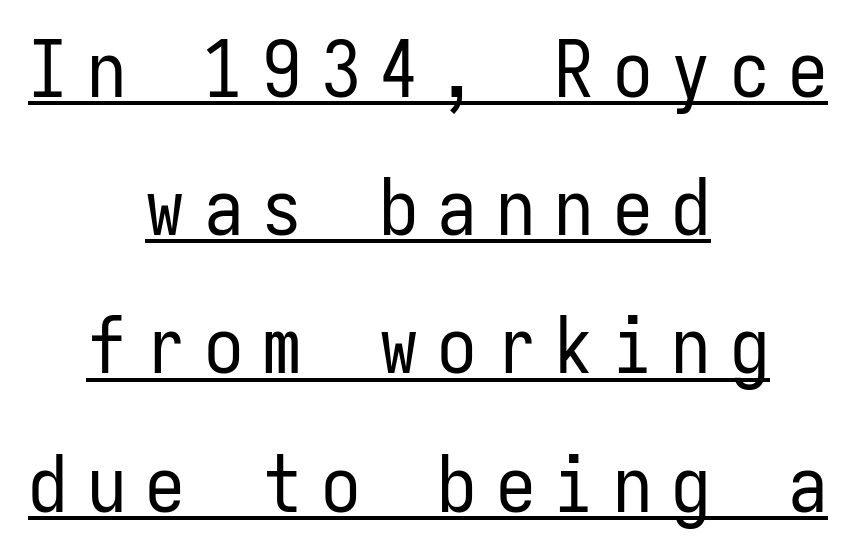
The image shows 79 px regular-weight, condensed sans-serif type, upright, monospaced; set centered, line spacing 1.75x, unusually wide letter spacing (+0.24 em), underlined; low stroke contrast and a medium x-height.
